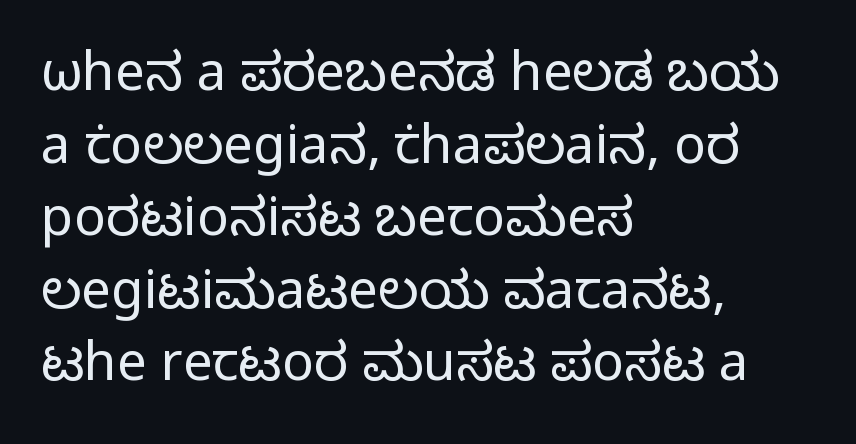
The image shows 53 px regular-weight sans-serif type, upright; set left-aligned, normal line spacing (1.37x), normal letter spacing, not underlined; low stroke contrast and a medium x-height.
